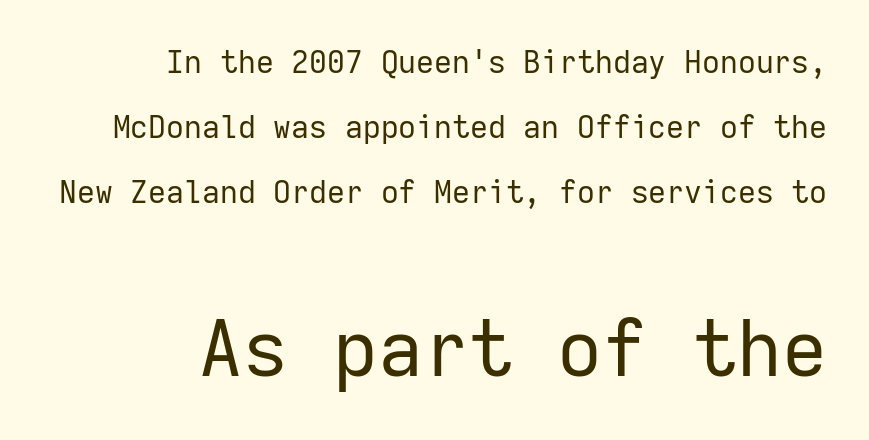
{"serif": "no", "italic": "no", "bold": "no", "weight": "regular", "width": "normal", "stroke_contrast": "low", "x_height": "medium", "monospaced": "yes", "underline": "no", "align": "right", "line_spacing": "loose", "line_spacing_ratio": 2.09, "letter_spacing": "normal", "letter_spacing_em": 0.0, "larger_block": "second", "size_ratio": 2.52, "glyph_px": 78}
